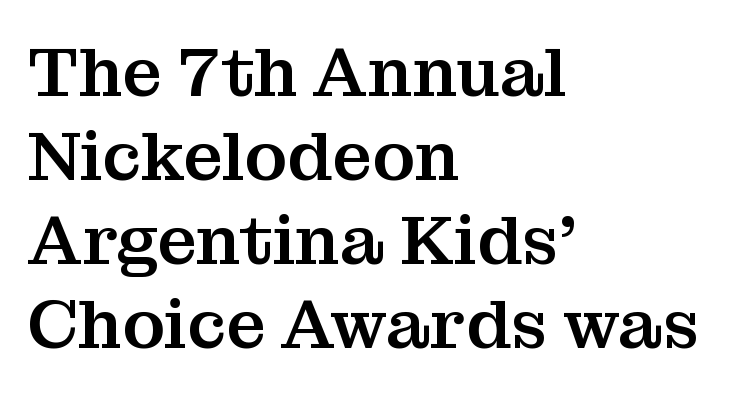
{"serif": "yes", "italic": "no", "width": "normal", "stroke_contrast": "medium", "x_height": "medium", "monospaced": "no", "underline": "no", "align": "left", "line_spacing_ratio": 1.2, "letter_spacing": "normal", "letter_spacing_em": 0.0, "glyph_px": 70}
